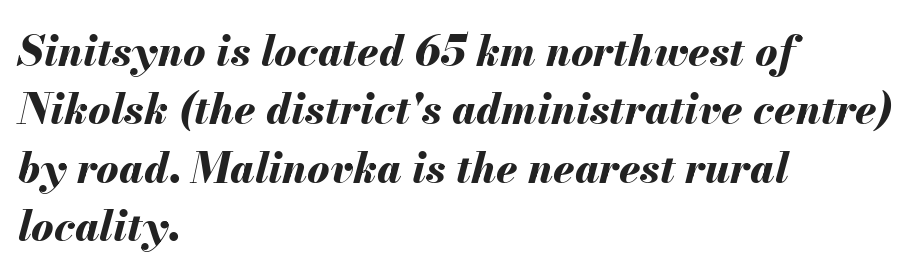
{"italic": "yes", "lean": "right", "slant_degrees": 13, "bold": "yes", "weight": "bold", "width": "normal", "stroke_contrast": "medium", "x_height": "small", "monospaced": "no", "underline": "no", "align": "left", "line_spacing": "normal", "line_spacing_ratio": 1.39, "letter_spacing": "normal", "letter_spacing_em": 0.0, "glyph_px": 42}
